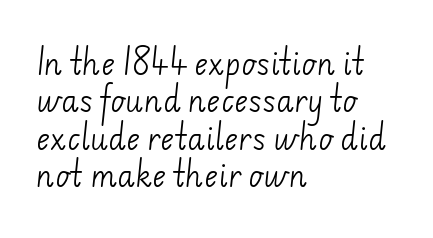
Q: Is the text bold? A: No.
Q: Is the typeface a serif or a sans-serif typeface? A: Sans-serif.
Q: Is the text underlined? A: No.
Q: How is the paragraph aligned? A: Left-aligned.
Q: Is the spacing between letters normal or unusually wide? A: Normal.
Q: Is the spacing between lines tight, normal or loose? A: Normal.
Q: Width (condensed, normal, or wide)? A: Normal.
Q: Stroke contrast? A: Low.
Q: x-height? A: Small.
Q: Monospaced? A: No.
